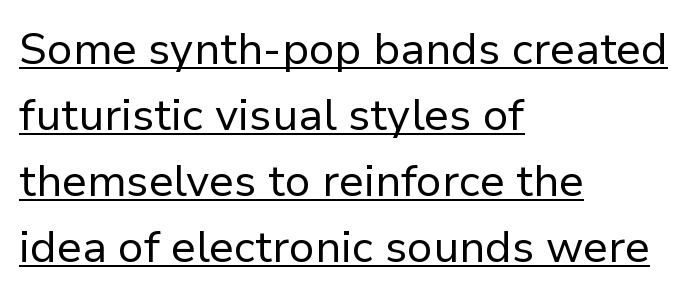
Q: Is the text bold? A: No.
Q: Is the text italic (slanted)? A: No, it is upright.
Q: Is the typeface a serif or a sans-serif typeface? A: Sans-serif.
Q: Is the text underlined? A: Yes.
Q: How is the paragraph aligned? A: Left-aligned.
Q: Is the spacing between letters normal or unusually wide? A: Normal.
Q: Is the spacing between lines tight, normal or loose? A: Normal.
Q: Width (condensed, normal, or wide)? A: Normal.
Q: Stroke contrast? A: Low.
Q: x-height? A: Medium.
Q: Monospaced? A: No.
